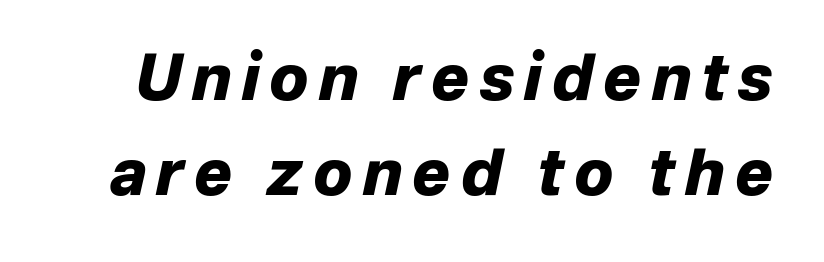
Leading matches the norm, producing a regular column. This sample has the flowing, uneven cadence of proportional lettering. Letters rest on an invisible, unmarked baseline. Looking at the ascenders, they clearly lean.
